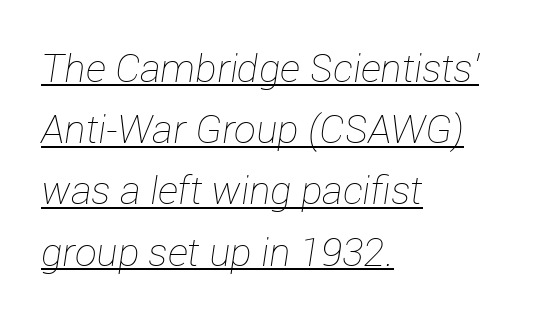
The image shows 39 px thin type, italic (leaning right); set left-aligned, normal line spacing (1.57x), normal letter spacing, underlined; low stroke contrast and a medium x-height.
